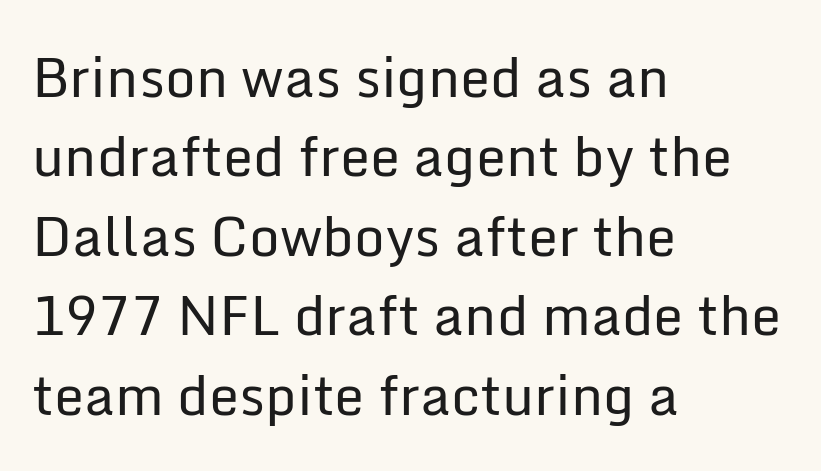
{"serif": "no", "italic": "no", "bold": "no", "weight": "regular", "width": "normal", "stroke_contrast": "low", "x_height": "medium", "monospaced": "no", "underline": "no", "align": "left", "line_spacing": "normal", "line_spacing_ratio": 1.47, "letter_spacing": "normal", "letter_spacing_em": 0.0, "glyph_px": 54}
